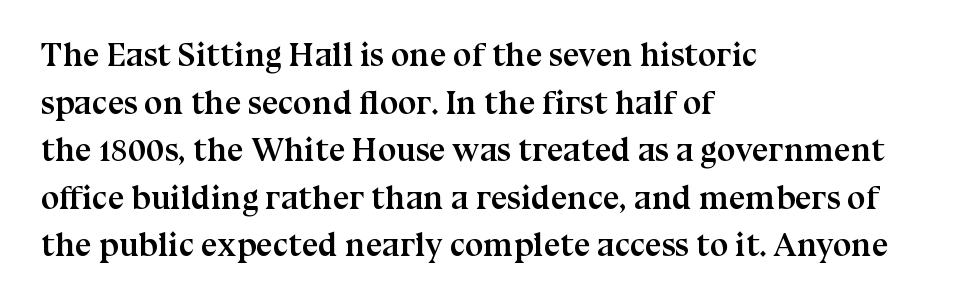
The image shows 33 px semibold serif type, upright; set left-aligned, normal line spacing (1.44x), normal letter spacing, not underlined; medium stroke contrast and a medium x-height.
